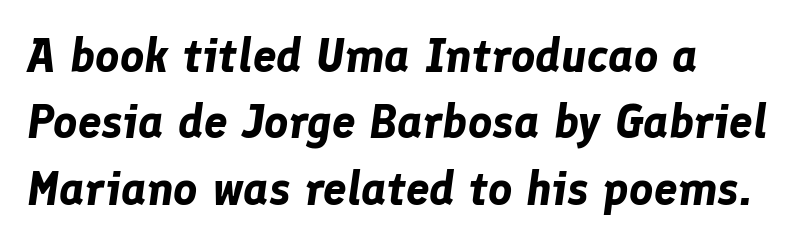
Q: Is the text bold? A: Yes.
Q: Is the text italic (slanted)? A: Yes, it leans right by about 8 degrees.
Q: Is the text underlined? A: No.
Q: How is the paragraph aligned? A: Left-aligned.
Q: Is the spacing between letters normal or unusually wide? A: Normal.
Q: Is the spacing between lines tight, normal or loose? A: Normal.
Q: Width (condensed, normal, or wide)? A: Normal.
Q: Stroke contrast? A: Low.
Q: x-height? A: Medium.
Q: Monospaced? A: No.
